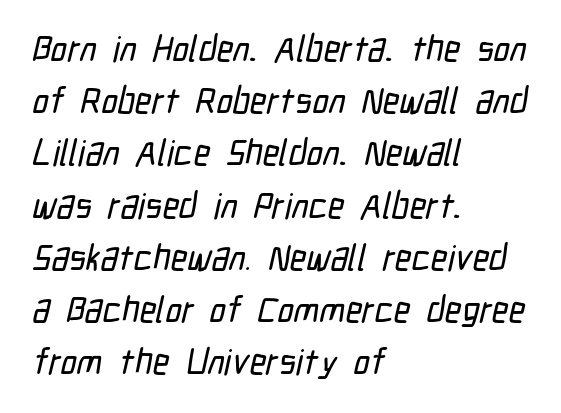
{"serif": "no", "width": "condensed", "stroke_contrast": "low", "x_height": "medium", "monospaced": "no", "underline": "no", "align": "left", "line_spacing": "normal", "line_spacing_ratio": 1.45, "letter_spacing": "normal", "letter_spacing_em": 0.0, "glyph_px": 36}
